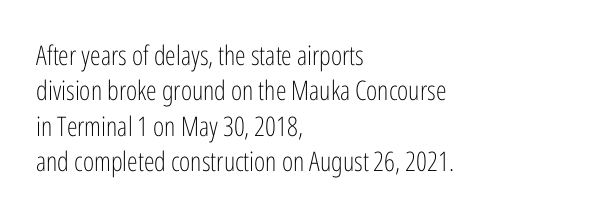
Line beginnings align vertically; line endings do not. The typography opts for an upright posture over an oblique one. Baseline-to-baseline distance is the conventional proportion of letter height. The characters are drawn with everyday or finer stroke widths. Here the glyphs are tracked normally, forming tight word shapes.
